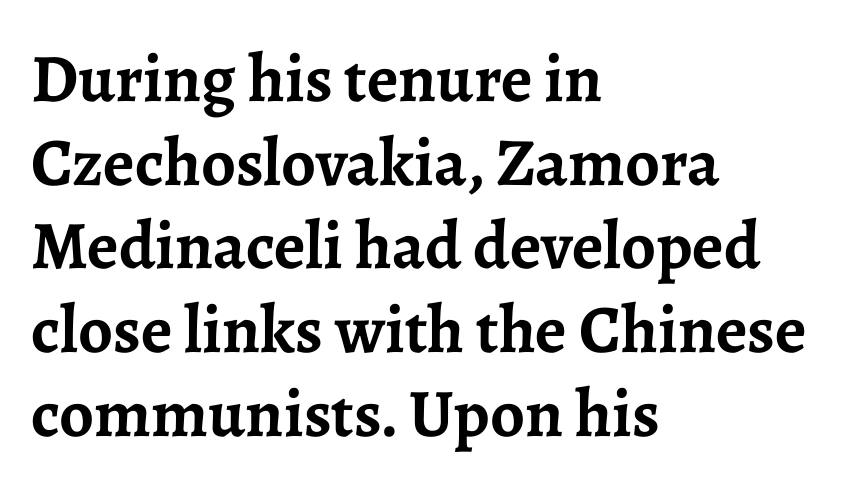
The image shows 68 px semibold serif type, upright; set left-aligned, line spacing 1.23x, normal letter spacing, not underlined; low stroke contrast and a medium x-height.
